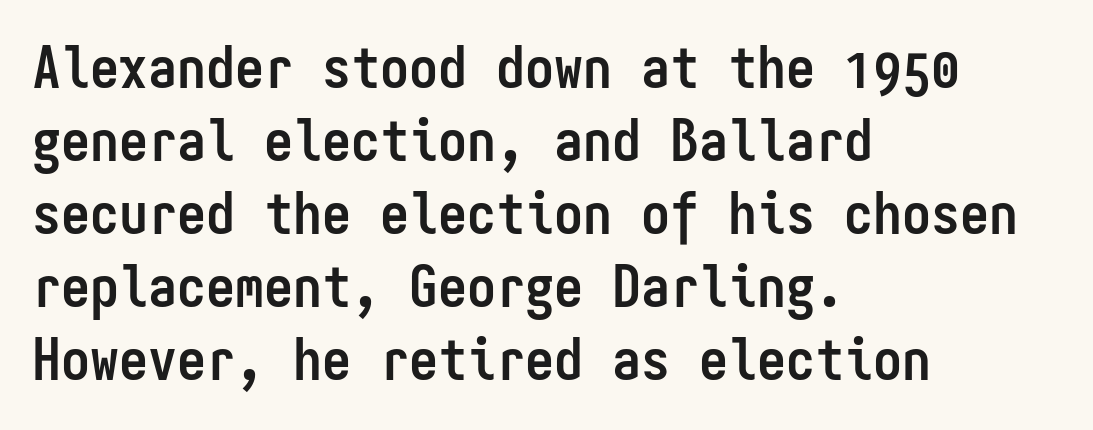
Q: Is the text bold? A: Yes.
Q: Is the text italic (slanted)? A: No, it is upright.
Q: Is the typeface a serif or a sans-serif typeface? A: Sans-serif.
Q: Is the text underlined? A: No.
Q: How is the paragraph aligned? A: Left-aligned.
Q: Is the spacing between letters normal or unusually wide? A: Normal.
Q: Is the spacing between lines tight, normal or loose? A: Normal.
Q: Width (condensed, normal, or wide)? A: Condensed.
Q: Stroke contrast? A: Low.
Q: x-height? A: Medium.
Q: Monospaced? A: Yes.
